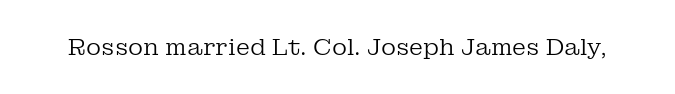
The image shows 23 px text type, upright; set normal letter spacing, not underlined.
